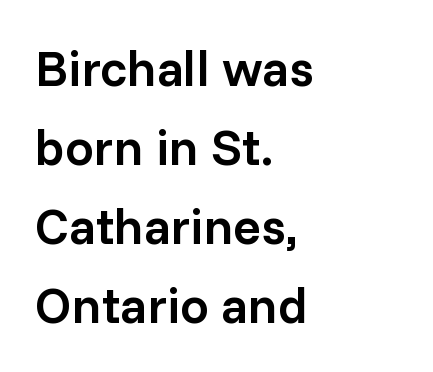
{"serif": "no", "italic": "no", "bold": "semi", "weight": "semibold", "width": "normal", "stroke_contrast": "low", "x_height": "medium", "monospaced": "no", "underline": "no", "align": "left", "line_spacing": "normal", "line_spacing_ratio": 1.55, "letter_spacing": "normal", "letter_spacing_em": 0.0, "glyph_px": 51}
